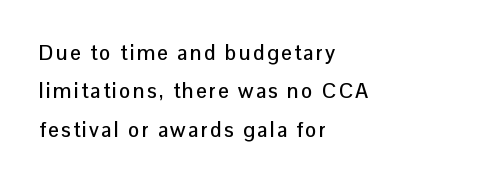
{"italic": "no", "underline": "no", "align": "left", "line_spacing_ratio": 1.83, "glyph_px": 21}
